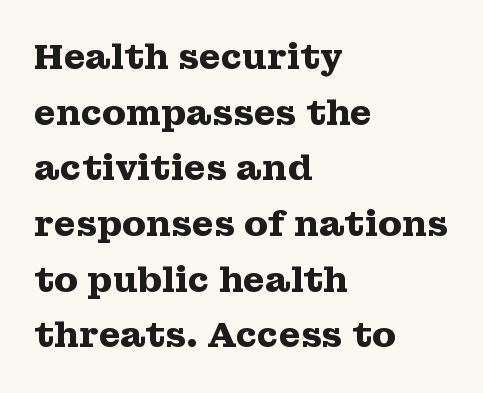
The image shows 35 px heavy, wide serif type, upright; set left-aligned, normal line spacing (1.59x), normal letter spacing, not underlined; medium stroke contrast and a medium x-height.
